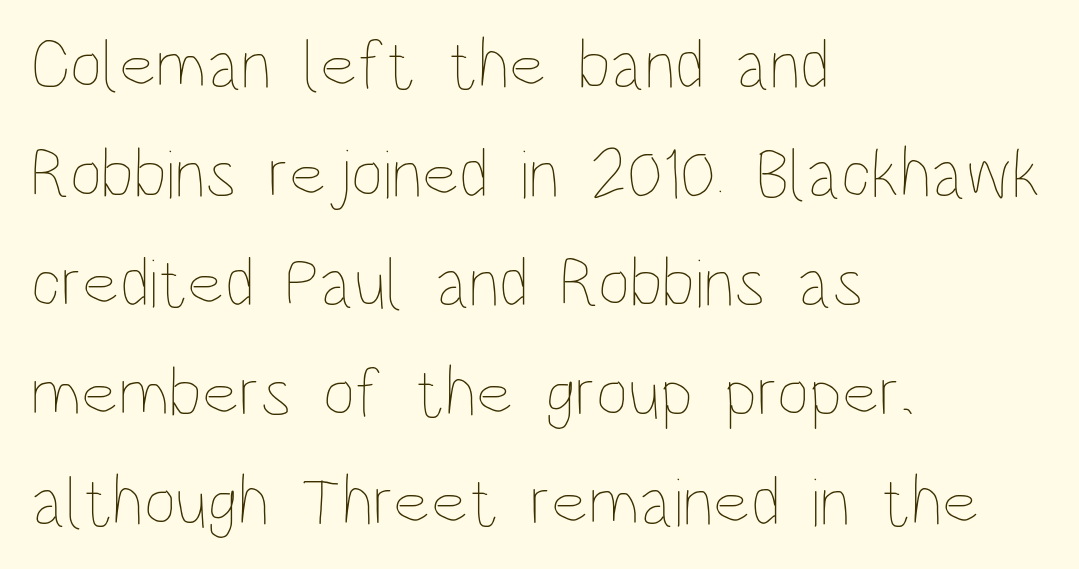
Q: Is the text bold? A: No.
Q: Is the text italic (slanted)? A: No, it is upright.
Q: Is the text underlined? A: No.
Q: How is the paragraph aligned? A: Left-aligned.
Q: Is the spacing between letters normal or unusually wide? A: Normal.
Q: Is the spacing between lines tight, normal or loose? A: Normal.
Q: Width (condensed, normal, or wide)? A: Condensed.
Q: Stroke contrast? A: Low.
Q: x-height? A: Large.
Q: Monospaced? A: No.
